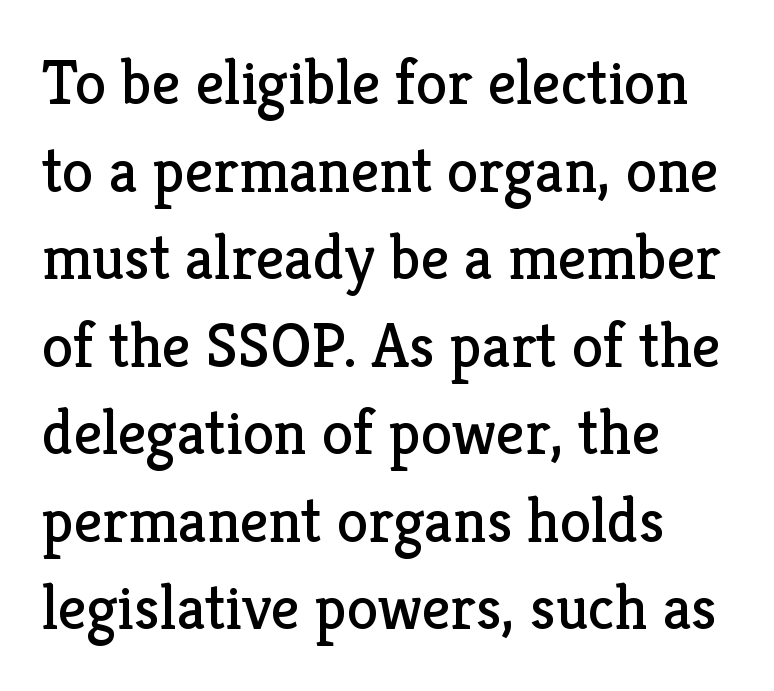
The image shows 63 px regular-weight serif type, upright; set left-aligned, normal line spacing (1.39x), normal letter spacing, not underlined; low stroke contrast and a medium x-height.
